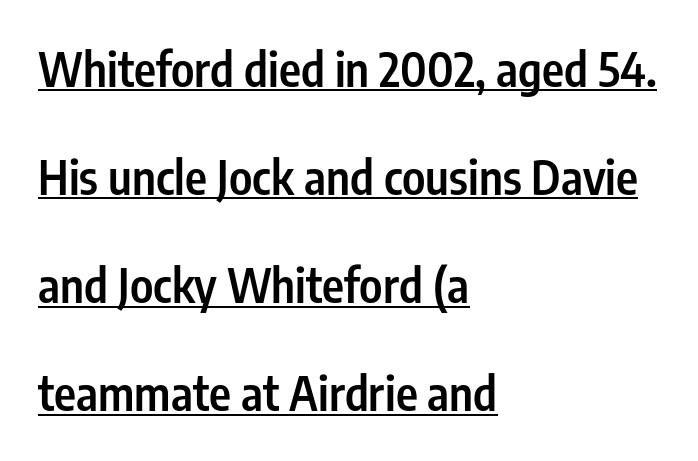
{"serif": "no", "italic": "no", "bold": "semi", "weight": "semibold", "width": "condensed", "stroke_contrast": "low", "x_height": "medium", "monospaced": "no", "underline": "yes", "align": "left", "line_spacing": "loose", "line_spacing_ratio": 2.3, "letter_spacing": "normal", "letter_spacing_em": 0.0, "glyph_px": 47}
